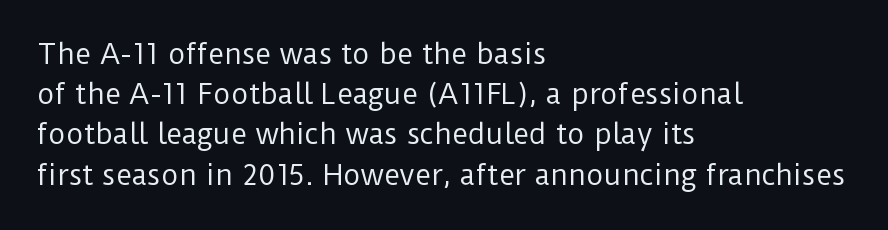
Q: Is the text bold? A: No.
Q: Is the text italic (slanted)? A: No, it is upright.
Q: Is the text underlined? A: No.
Q: How is the paragraph aligned? A: Left-aligned.
Q: Is the spacing between letters normal or unusually wide? A: Normal.
Q: Is the spacing between lines tight, normal or loose? A: Normal.
